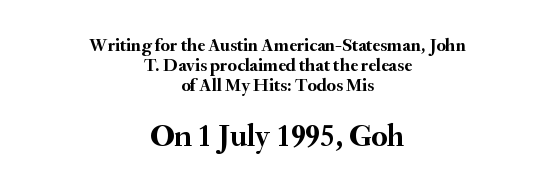
{"serif": "yes", "italic": "no", "bold": "yes", "weight": "semibold", "width": "normal", "stroke_contrast": "medium", "x_height": "small", "monospaced": "no", "underline": "no", "align": "center", "line_spacing": "tight", "line_spacing_ratio": 1.11, "letter_spacing": "normal", "letter_spacing_em": 0.0, "larger_block": "second", "size_ratio": 1.72, "glyph_px": 31}
